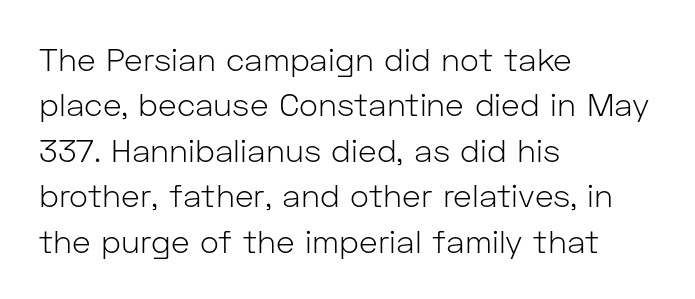
The image shows 32 px light sans-serif type, upright; set left-aligned, normal line spacing (1.42x), normal letter spacing, not underlined; low stroke contrast and a medium x-height.
